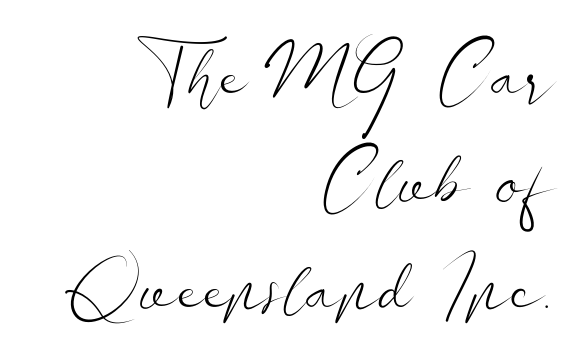
{"serif": "no", "bold": "no", "weight": "light", "width": "wide", "stroke_contrast": "low", "x_height": "small", "monospaced": "no", "underline": "no", "align": "right", "line_spacing": "normal", "line_spacing_ratio": 1.41, "letter_spacing": "normal", "letter_spacing_em": 0.0, "glyph_px": 76}
